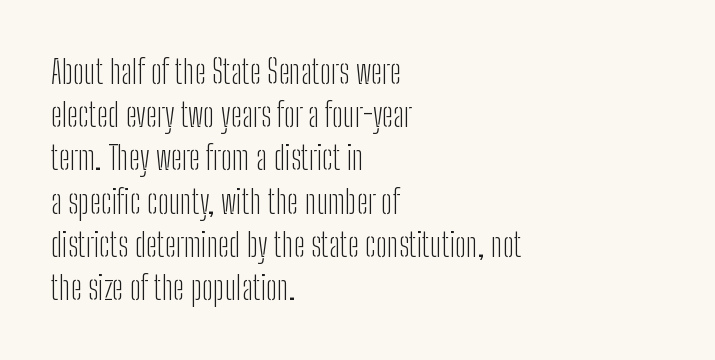
This rendering employs a face without finishing strokes, i.e., a sans-serif. The strip under each line holds only bare page. Where is the straight margin? On the left. Glyph-to-glyph distance matches everyday printed text. Here the designer chose a conventional face with non-uniform glyph widths.
